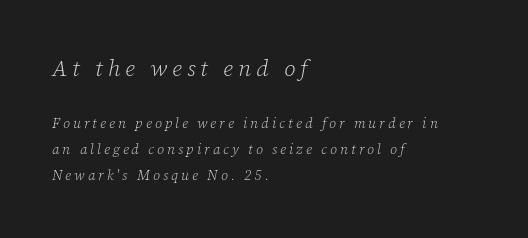
The image shows 23 px text type, italic (leaning right); set left-aligned, line spacing 1.86x, unusually wide letter spacing (+0.22 em), not underlined; the first (top) block is 1.64x larger.
